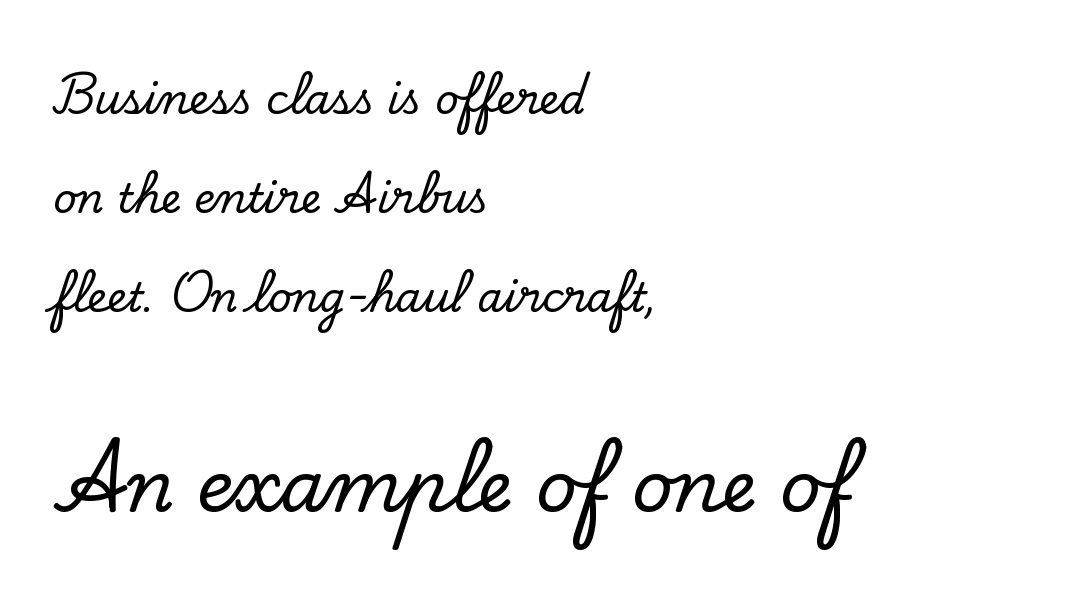
The image shows 71 px serif type; set left-aligned, loose line spacing (2.42x), normal letter spacing, not underlined; the second (bottom) block is 1.73x larger; low stroke contrast and a small x-height.
